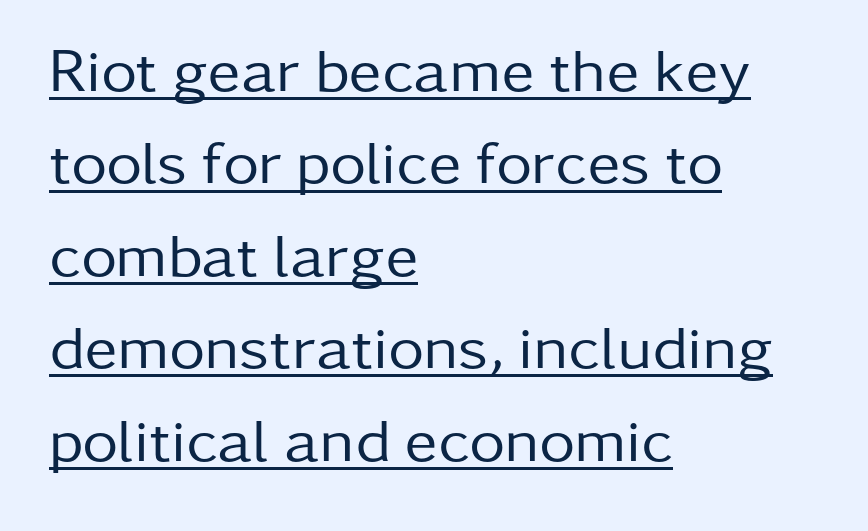
Q: Is the text bold? A: No.
Q: Is the text italic (slanted)? A: No, it is upright.
Q: Is the typeface a serif or a sans-serif typeface? A: Sans-serif.
Q: Is the text underlined? A: Yes.
Q: How is the paragraph aligned? A: Left-aligned.
Q: Is the spacing between letters normal or unusually wide? A: Normal.
Q: Is the spacing between lines tight, normal or loose? A: Normal.
Q: Width (condensed, normal, or wide)? A: Normal.
Q: Stroke contrast? A: Low.
Q: x-height? A: Medium.
Q: Monospaced? A: No.
